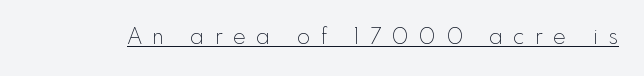
{"italic": "no", "bold": "no", "underline": "yes", "letter_spacing": "wide", "letter_spacing_em": 0.48, "glyph_px": 22}
